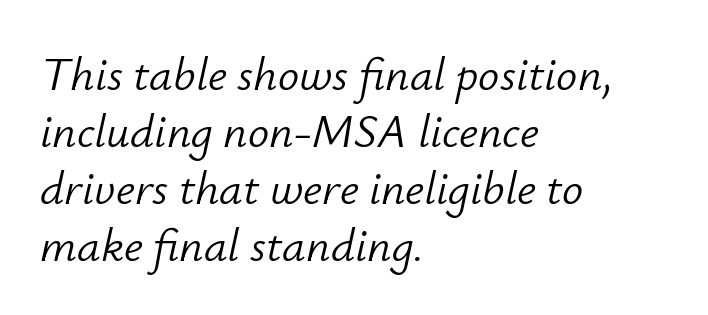
The image shows 47 px light type, italic (leaning right); set left-aligned, line spacing 1.21x, normal letter spacing, not underlined; low stroke contrast and a small x-height.
